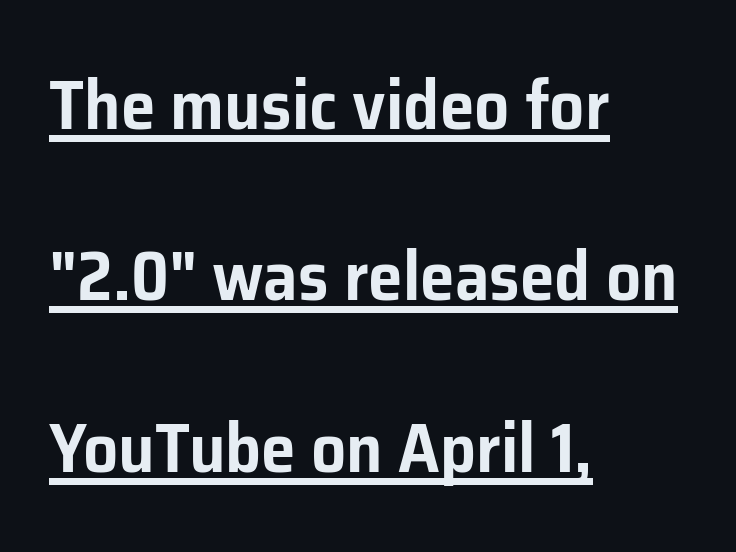
Q: Is the text italic (slanted)? A: No, it is upright.
Q: Is the typeface a serif or a sans-serif typeface? A: Sans-serif.
Q: Is the text underlined? A: Yes.
Q: How is the paragraph aligned? A: Left-aligned.
Q: Is the spacing between letters normal or unusually wide? A: Normal.
Q: Is the spacing between lines tight, normal or loose? A: Loose.
Q: Width (condensed, normal, or wide)? A: Normal.
Q: Stroke contrast? A: Low.
Q: x-height? A: Medium.
Q: Monospaced? A: No.
